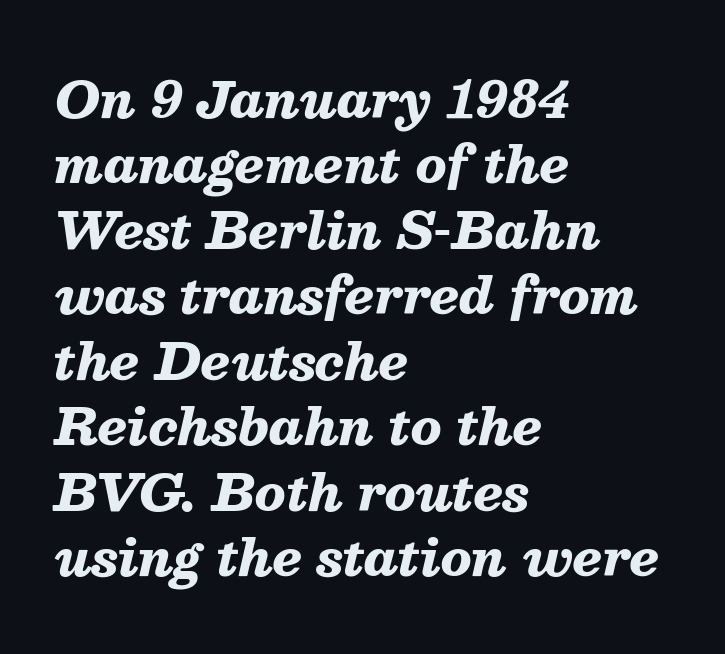
{"italic": "yes", "lean": "right", "slant_degrees": 13, "bold": "yes", "weight": "heavy", "width": "normal", "stroke_contrast": "medium", "x_height": "medium", "monospaced": "no", "underline": "no", "align": "left", "line_spacing": "normal", "line_spacing_ratio": 1.31, "letter_spacing": "normal", "letter_spacing_em": 0.0, "glyph_px": 50}
